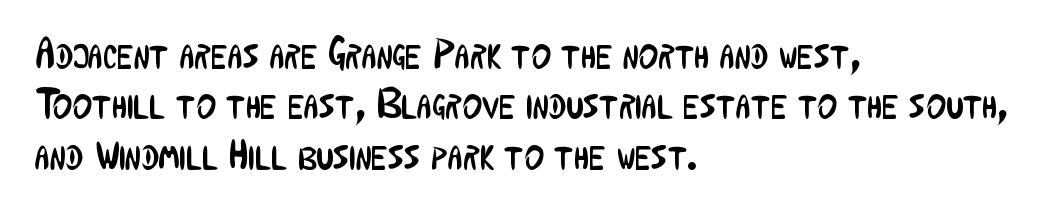
A typesetter would call this zero additional tracking. Letterform terminals end flat and unadorned throughout the passage. The passage shown is not underscored anywhere. This sample has the flowing, uneven cadence of proportional lettering. Caption: multi-line text, flush left, ragged right.
